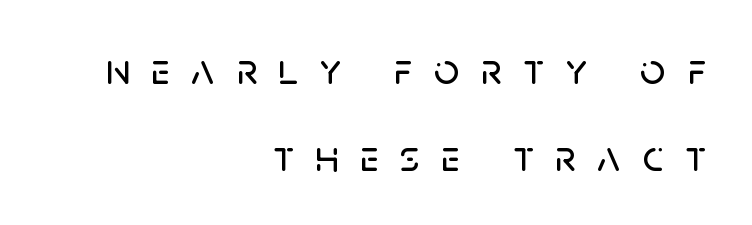
{"serif": "no", "italic": "no", "width": "normal", "stroke_contrast": "low", "x_height": "large", "monospaced": "no", "underline": "no", "align": "right", "line_spacing": "loose", "line_spacing_ratio": 1.98, "letter_spacing": "wide", "letter_spacing_em": 0.49, "glyph_px": 44}
